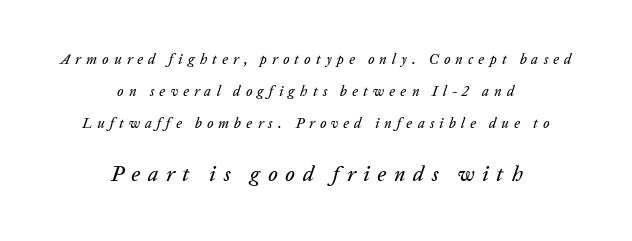
The image shows 21 px text type, italic (leaning right); set centered, loose line spacing (2.27x), unusually wide letter spacing (+0.37 em), not underlined; the second (bottom) block is 1.5x larger.
